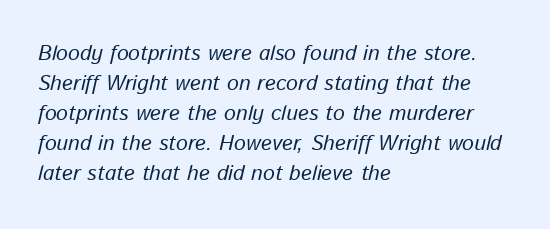
The image shows 21 px text type, italic (leaning right); set left-aligned, normal line spacing (1.43x), normal letter spacing, not underlined.
